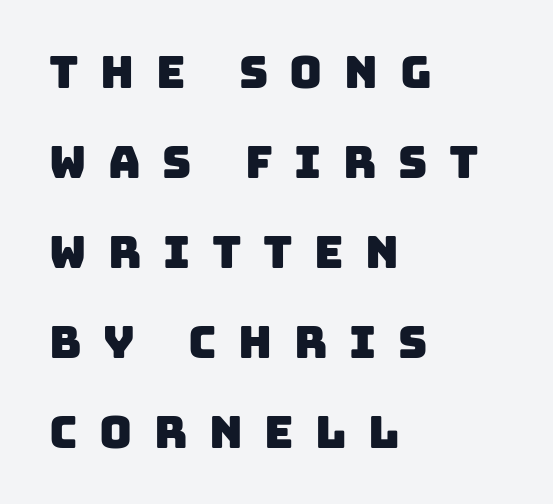
The image shows 45 px sans-serif type; set left-aligned, loose line spacing (2.0x), unusually wide letter spacing (+0.48 em), not underlined; low stroke contrast and a large x-height.
